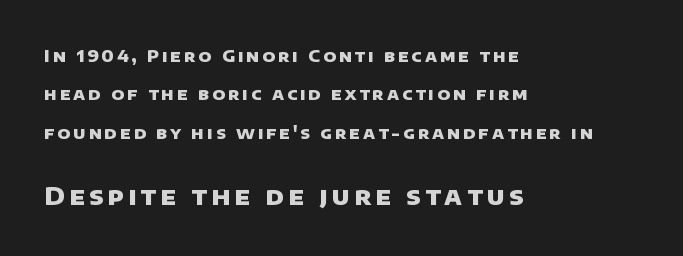
{"bold": "yes", "underline": "no", "align": "left", "line_spacing": "loose", "line_spacing_ratio": 2.26, "larger_block": "second", "size_ratio": 1.47, "glyph_px": 25}
